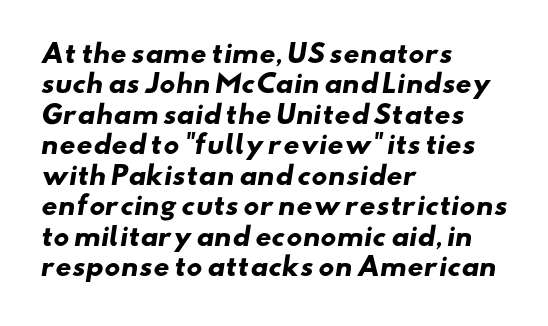
Q: Is the text bold? A: Yes.
Q: Is the text underlined? A: No.
Q: How is the paragraph aligned? A: Left-aligned.
Q: Is the spacing between letters normal or unusually wide? A: Normal.
